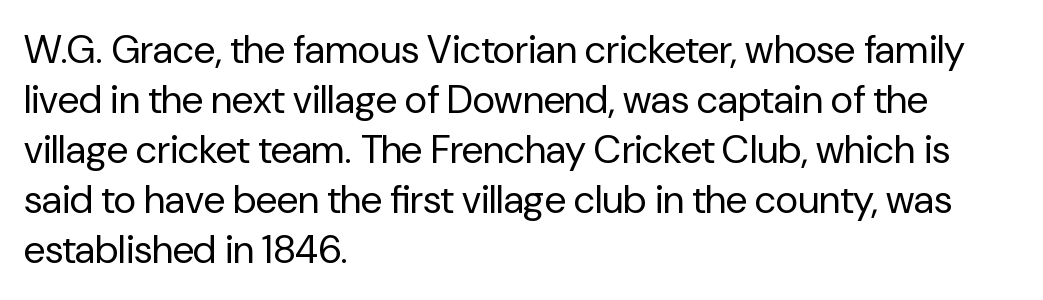
The image shows 39 px regular-weight sans-serif type, upright; set left-aligned, normal line spacing (1.28x), normal letter spacing, not underlined; low stroke contrast and a medium x-height.
